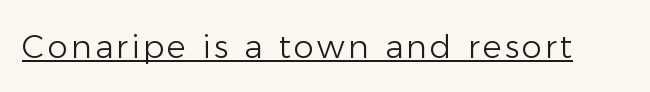
{"serif": "no", "italic": "no", "bold": "no", "weight": "light", "width": "normal", "stroke_contrast": "low", "x_height": "medium", "monospaced": "no", "underline": "yes", "glyph_px": 32}
